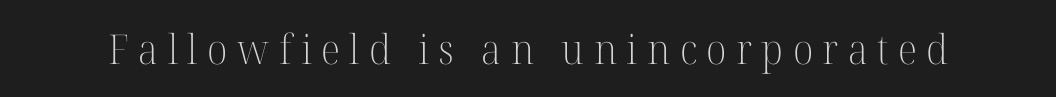
The image shows 41 px light serif type, upright; set unusually wide letter spacing (+0.23 em), not underlined; high stroke contrast and a medium x-height.
